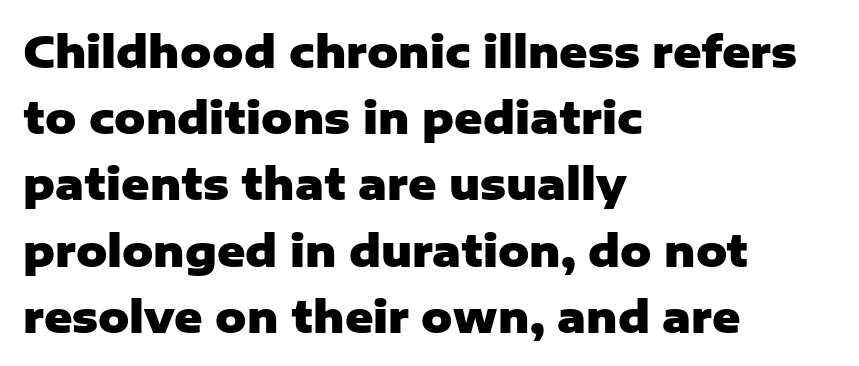
{"serif": "no", "italic": "no", "bold": "yes", "weight": "heavy", "width": "normal", "stroke_contrast": "low", "x_height": "medium", "monospaced": "no", "underline": "no", "align": "left", "line_spacing": "normal", "line_spacing_ratio": 1.54, "letter_spacing": "normal", "letter_spacing_em": 0.0, "glyph_px": 43}
